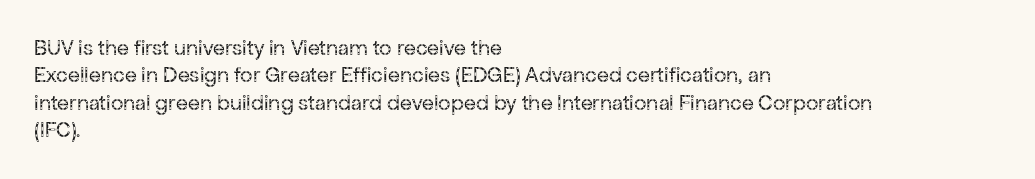
Q: Is the text bold? A: No.
Q: Is the text italic (slanted)? A: No, it is upright.
Q: Is the text underlined? A: No.
Q: How is the paragraph aligned? A: Left-aligned.
Q: Is the spacing between letters normal or unusually wide? A: Normal.
Q: Is the spacing between lines tight, normal or loose? A: Normal.
